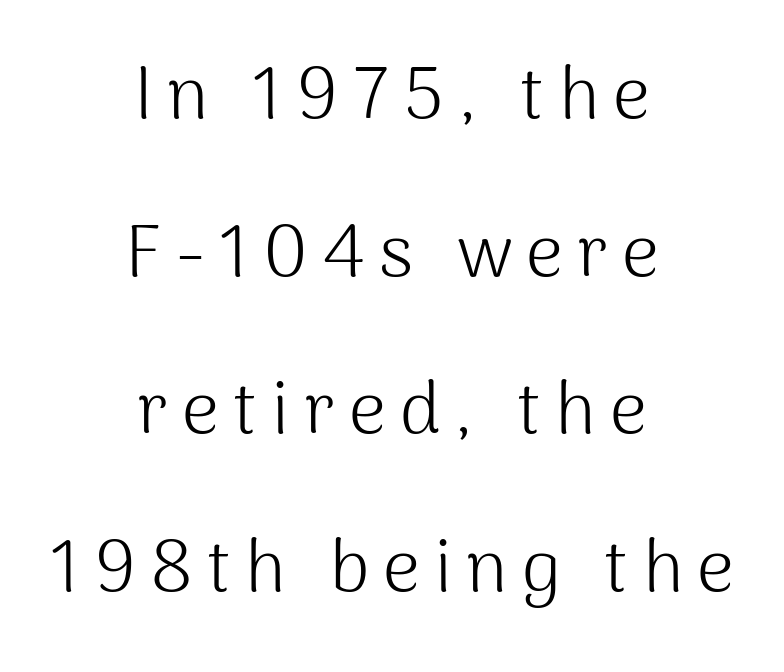
The image shows 73 px light sans-serif type, upright; set centered, loose line spacing (2.16x), not underlined; medium stroke contrast and a medium x-height.
